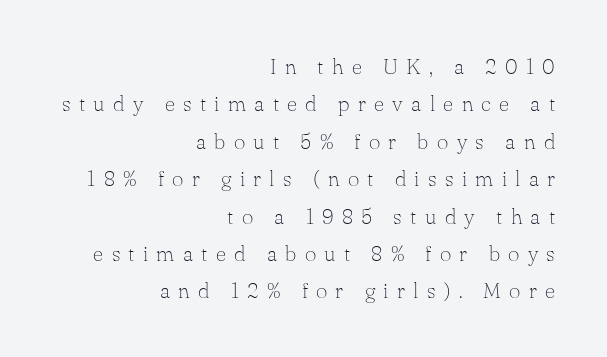
The image shows 22 px text type, upright; set right-aligned, normal line spacing (1.7x), unusually wide letter spacing (+0.38 em), not underlined.
